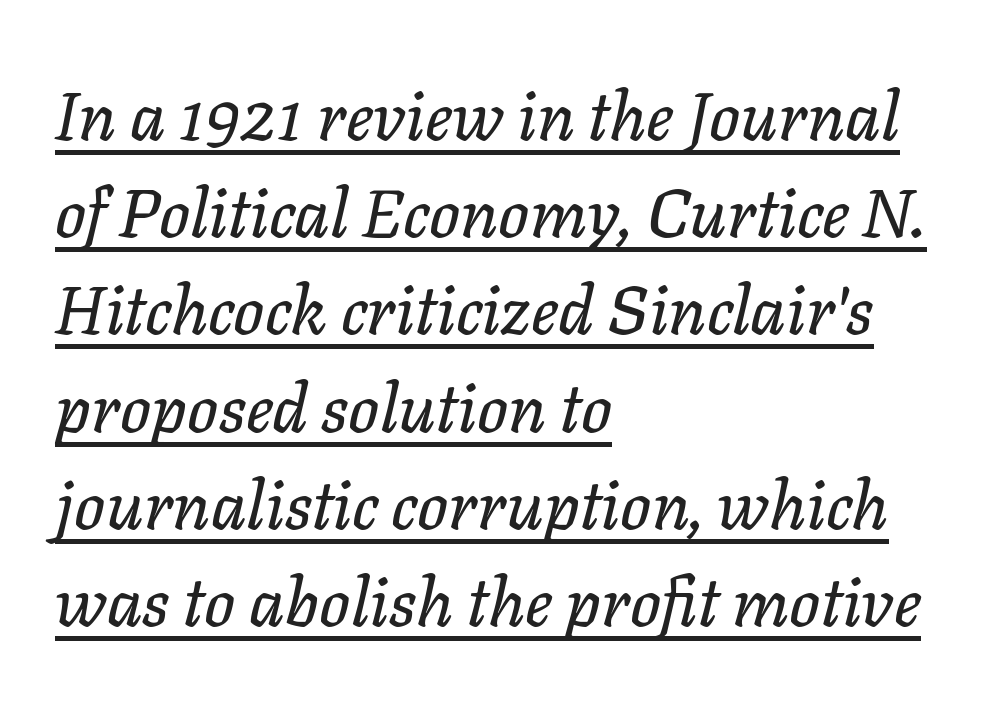
{"italic": "yes", "lean": "right", "slant_degrees": 11, "width": "normal", "stroke_contrast": "low", "x_height": "medium", "monospaced": "no", "underline": "yes", "align": "left", "line_spacing": "normal", "line_spacing_ratio": 1.43, "letter_spacing": "normal", "letter_spacing_em": 0.0, "glyph_px": 68}
